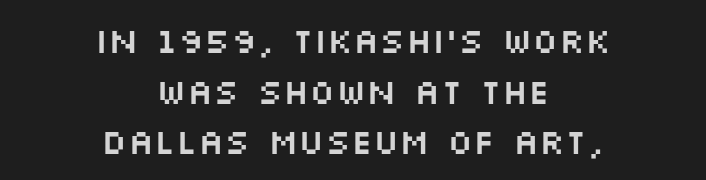
Q: Is the text italic (slanted)? A: No, it is upright.
Q: Is the typeface a serif or a sans-serif typeface? A: Sans-serif.
Q: Is the text underlined? A: No.
Q: How is the paragraph aligned? A: Centered.
Q: Is the spacing between letters normal or unusually wide? A: Normal.
Q: Is the spacing between lines tight, normal or loose? A: Normal.
Q: Width (condensed, normal, or wide)? A: Wide.
Q: Stroke contrast? A: Medium.
Q: x-height? A: Large.
Q: Monospaced? A: No.
